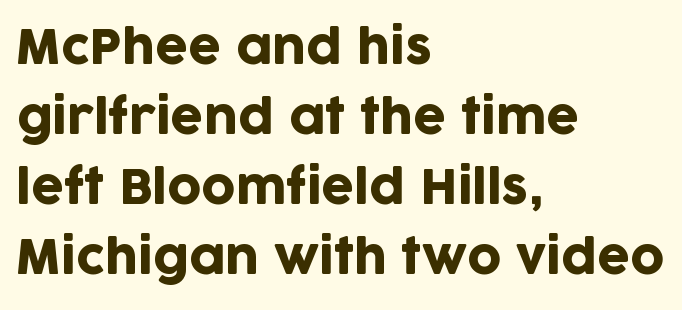
The image shows 47 px sans-serif type, upright; set left-aligned, normal line spacing (1.49x), normal letter spacing, not underlined; low stroke contrast and a large x-height.
